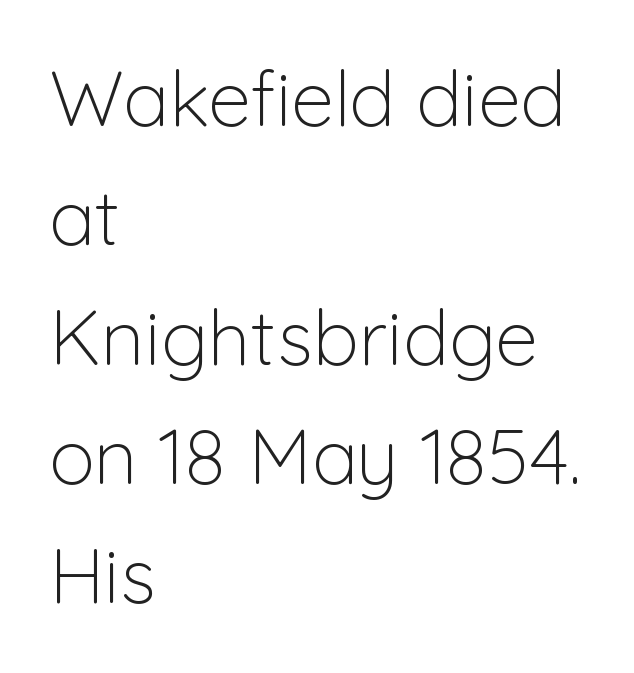
Q: Is the text bold? A: No.
Q: Is the text italic (slanted)? A: No, it is upright.
Q: Is the typeface a serif or a sans-serif typeface? A: Sans-serif.
Q: Is the text underlined? A: No.
Q: How is the paragraph aligned? A: Left-aligned.
Q: Is the spacing between letters normal or unusually wide? A: Normal.
Q: Is the spacing between lines tight, normal or loose? A: Normal.
Q: Width (condensed, normal, or wide)? A: Normal.
Q: Stroke contrast? A: Low.
Q: x-height? A: Medium.
Q: Monospaced? A: No.
